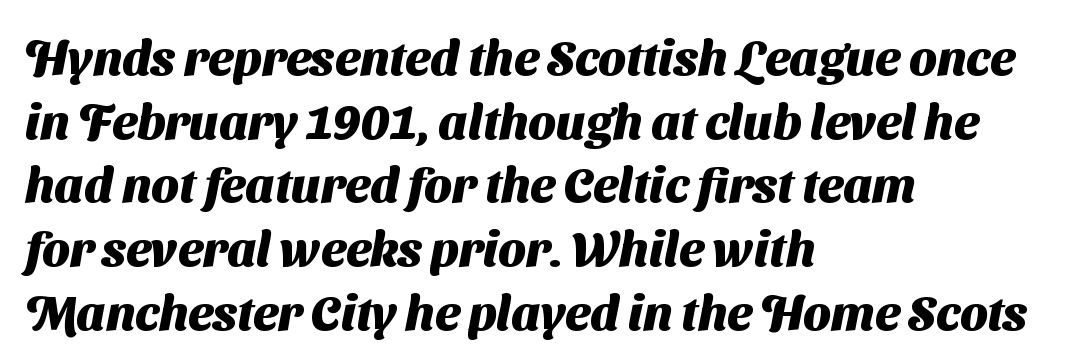
The image shows 49 px heavy sans-serif type; set left-aligned, normal line spacing (1.3x), normal letter spacing, not underlined; medium stroke contrast and a medium x-height.
